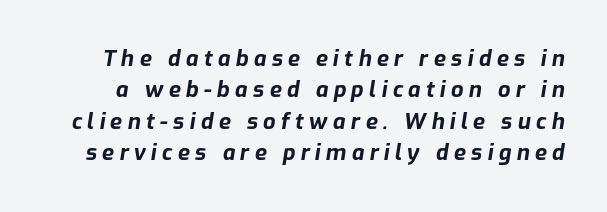
Successive baselines arrive at the customary interval. Nobody drew a line under any word here. The horizontal fit of the characters is loose and conspicuously gappy. In terms of weight, the rendering is a true, heavy bold. It's the slanting kind of type.
